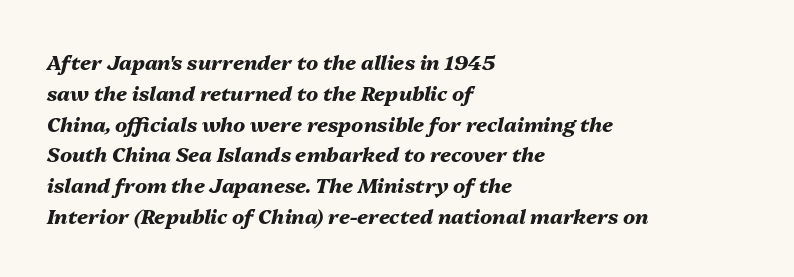
Q: Is the text bold? A: Yes.
Q: Is the text italic (slanted)? A: Yes, it leans right by about 13 degrees.
Q: Is the text underlined? A: No.
Q: How is the paragraph aligned? A: Left-aligned.
Q: Is the spacing between letters normal or unusually wide? A: Normal.
Q: Is the spacing between lines tight, normal or loose? A: Normal.
